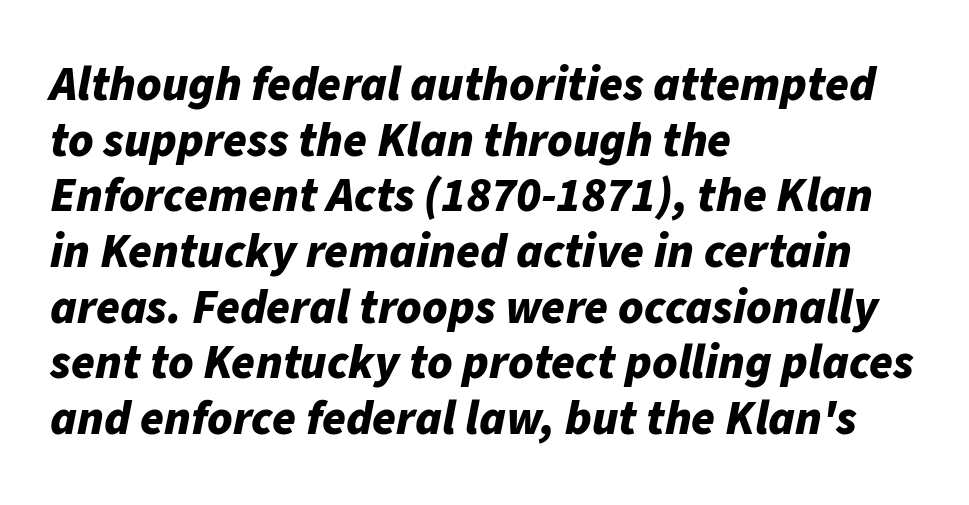
Underline: absent. Default kerning and tracking; the words read as compact shapes. Each letter keeps its own natural width here, so spacing adapts to shape. When letters slant like this, we call the style italic.
